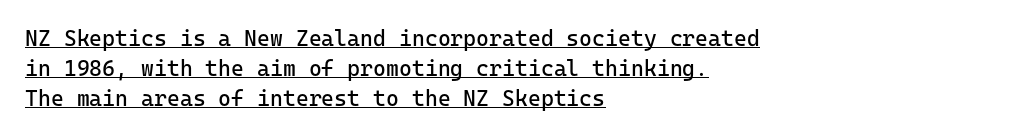
Think standard paragraph weight, or any step lighter than that. Leftover space on each line is placed entirely after the last word. The rendering keeps characters at their native spacing. Is there any slant? The stems are plumb. The space between consecutive lines is moderate. Glance below the letters and you will spot a drawn line.
